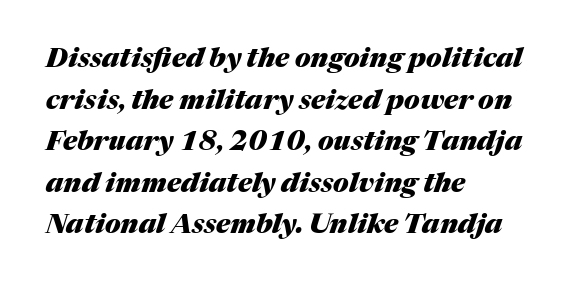
{"italic": "yes", "lean": "right", "slant_degrees": 17, "bold": "yes", "underline": "no", "align": "left", "line_spacing": "normal", "line_spacing_ratio": 1.54, "letter_spacing": "normal", "letter_spacing_em": 0.0, "glyph_px": 27}
